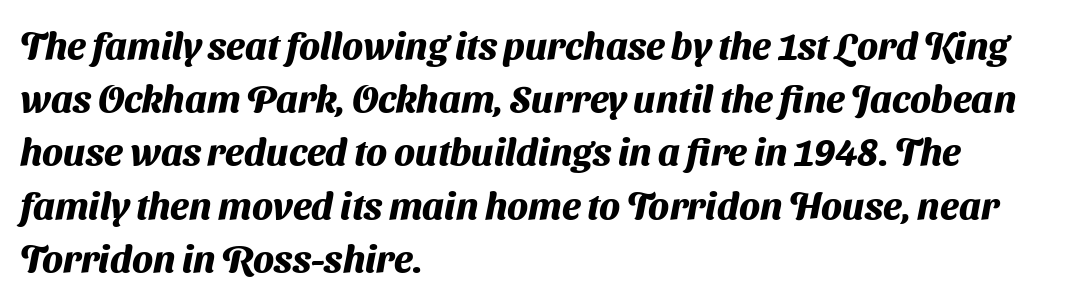
{"serif": "no", "bold": "yes", "weight": "heavy", "width": "normal", "stroke_contrast": "medium", "x_height": "medium", "monospaced": "no", "underline": "no", "align": "left", "line_spacing": "normal", "line_spacing_ratio": 1.4, "letter_spacing": "normal", "letter_spacing_em": 0.0, "glyph_px": 38}
